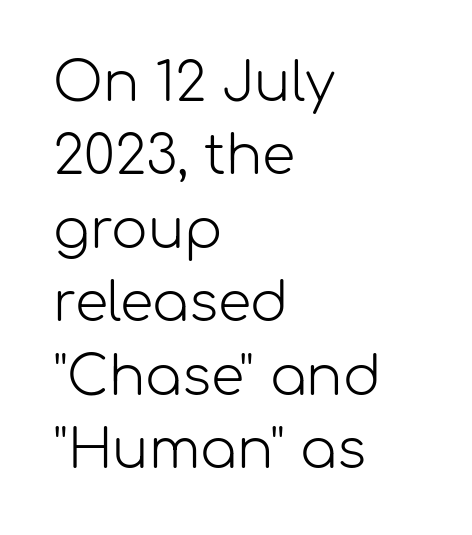
Q: Is the text bold? A: No.
Q: Is the text italic (slanted)? A: No, it is upright.
Q: Is the typeface a serif or a sans-serif typeface? A: Sans-serif.
Q: Is the text underlined? A: No.
Q: How is the paragraph aligned? A: Left-aligned.
Q: Is the spacing between letters normal or unusually wide? A: Normal.
Q: Is the spacing between lines tight, normal or loose? A: Normal.
Q: Width (condensed, normal, or wide)? A: Normal.
Q: Stroke contrast? A: Low.
Q: x-height? A: Medium.
Q: Monospaced? A: No.
